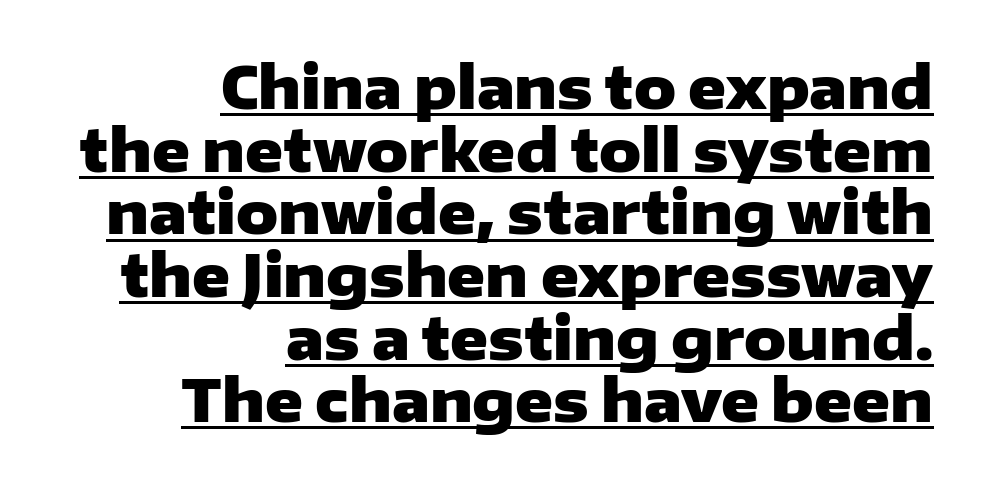
Unlike italic type, these characters show no tilt at all. Nope, no serifs anywhere on these letters. The rendering uses a bold face; every stroke is thick and dark. This sample has the flowing, uneven cadence of proportional lettering. Whoever set this chose condensed vertical rhythm over breathing room. The lines in this sample share a right terminus and differ only in where they begin.
